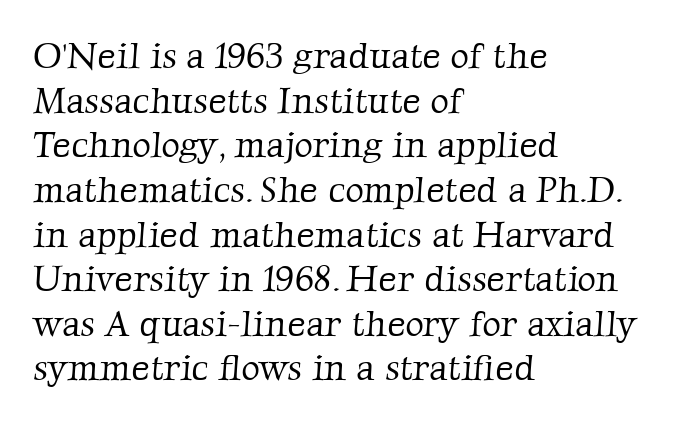
The foot of each line stays bare and open. Glyph-to-glyph distance matches everyday printed text. Is this a heavy cut? Hardly; it is regular or lighter. Here the designer chose a conventional face with non-uniform glyph widths.
